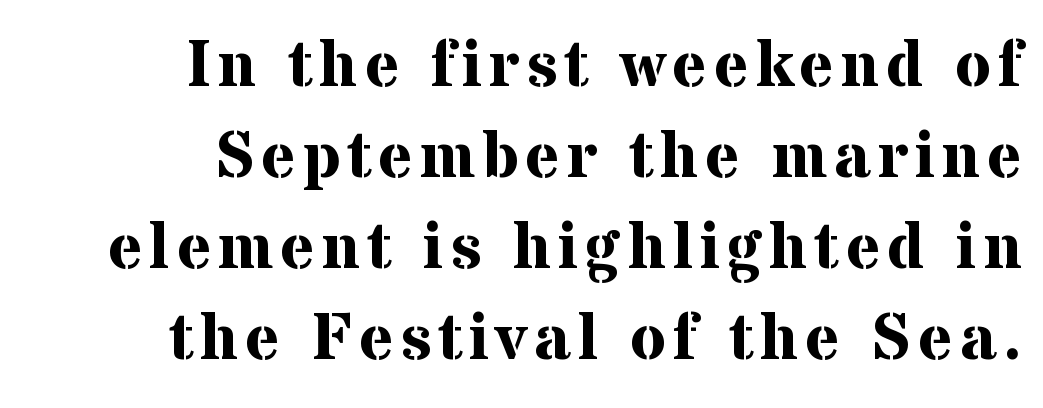
The font family rendered here belongs to the serif group. Leading: standard. Horizontal alignment here is rightward, an uncommon choice for prose. Proportional: the letters do not fall into vertical columns.
